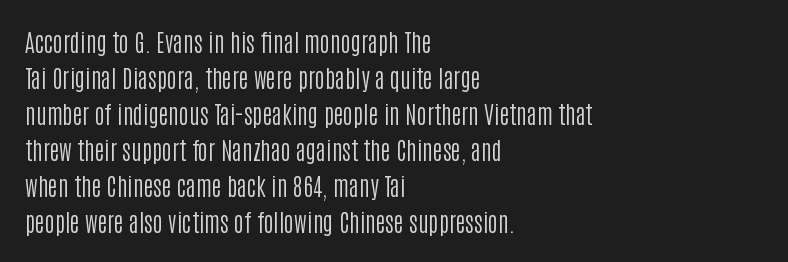
There is no visible air inserted between adjacent glyphs. The rendering anchors every line to the left-hand side. Counters stay open thanks to moderate or lighter strokes. Is there much room between lines? A standard amount, neither cramped nor airy. Type without underlining.
